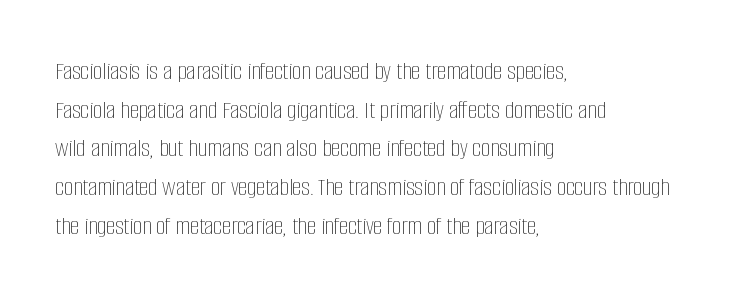
{"italic": "no", "bold": "no", "underline": "no", "align": "left", "line_spacing": "normal", "line_spacing_ratio": 1.49, "letter_spacing": "normal", "letter_spacing_em": 0.0, "glyph_px": 26}
